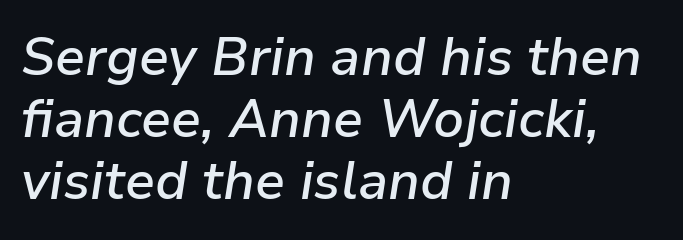
Set as a demibold, roughly 600 on the weight scale. There's an unmistakable incline to the writing here. Caption: standard tracking, unaltered. Each letter keeps its own natural width here, so spacing adapts to shape.
